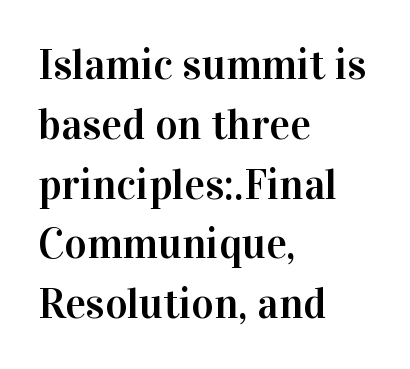
Q: Is the text italic (slanted)? A: No, it is upright.
Q: Is the typeface a serif or a sans-serif typeface? A: Serif.
Q: Is the text underlined? A: No.
Q: How is the paragraph aligned? A: Left-aligned.
Q: Is the spacing between letters normal or unusually wide? A: Normal.
Q: Is the spacing between lines tight, normal or loose? A: Normal.
Q: Width (condensed, normal, or wide)? A: Normal.
Q: Stroke contrast? A: High.
Q: x-height? A: Medium.
Q: Monospaced? A: No.
